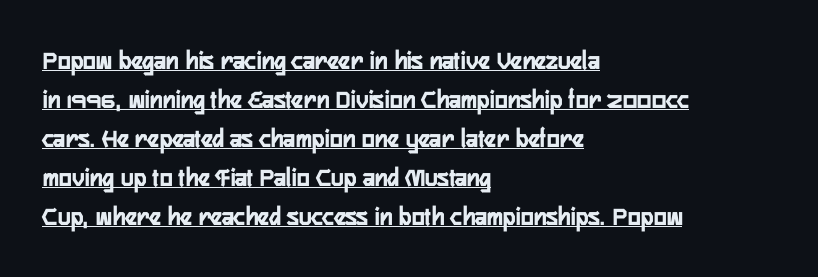
{"italic": "no", "bold": "yes", "underline": "yes", "align": "left", "line_spacing": "normal", "line_spacing_ratio": 1.44, "letter_spacing": "normal", "letter_spacing_em": 0.0, "glyph_px": 27}
